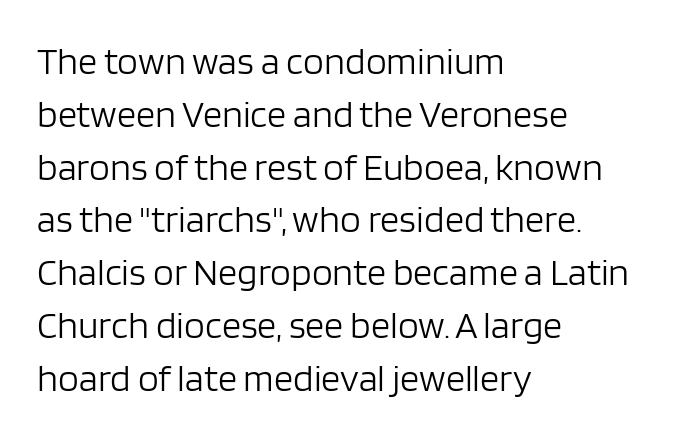
Letter spacing: default. Italic? Not at all — the glyphs are vertical. Summary of weight: not heavy and not bold. Typeset ragged right — the left edge is the straight one. You can tell from the bare stems that sans-serif type was used.
